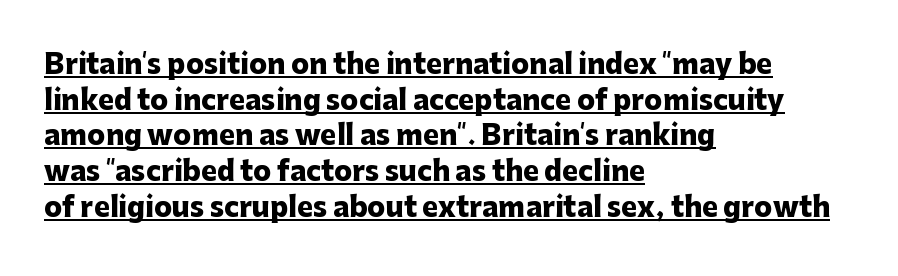
{"italic": "no", "bold": "yes", "underline": "yes", "align": "left", "line_spacing": "normal", "line_spacing_ratio": 1.32, "letter_spacing": "normal", "letter_spacing_em": 0.0, "glyph_px": 27}
